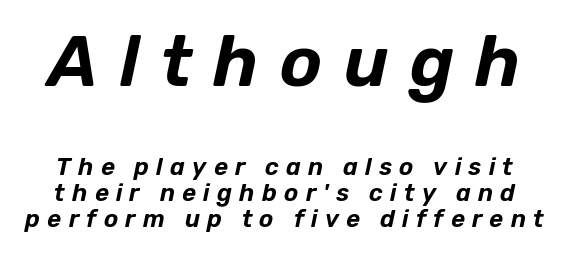
Underlining? Definitely not there. Type size steps down from the first block to the second. The tracking reads as deliberately expanded to a designer's eye. Slant detected: the letters are inclined.
